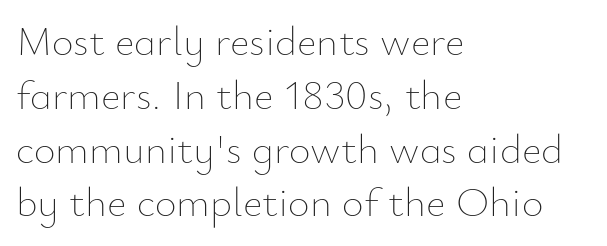
The image shows 42 px thin type, upright; set left-aligned, normal line spacing (1.28x), normal letter spacing, not underlined; low stroke contrast and a small x-height.
